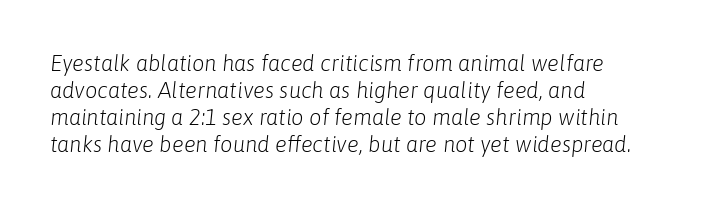
Q: Is the text bold? A: No.
Q: Is the text italic (slanted)? A: Yes, it leans right by about 6 degrees.
Q: Is the text underlined? A: No.
Q: How is the paragraph aligned? A: Left-aligned.
Q: Is the spacing between letters normal or unusually wide? A: Normal.
